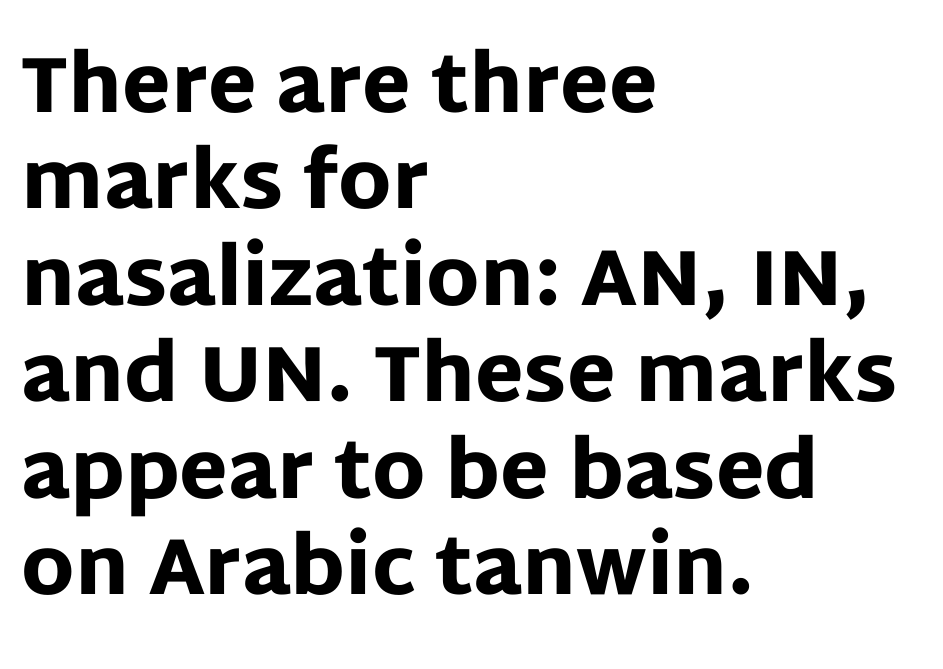
This sample uses plain, unmodified letter spacing. Set as a true bold cut, around the 700 mark. No italicization has been applied; the sample stays upright. Typeset ragged right — the left edge is the straight one. Think of a printed novel: that variable character pitch is what you see here.
